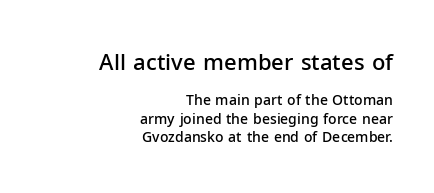
The image shows 22 px text type, upright; set right-aligned, normal line spacing (1.31x), normal letter spacing, not underlined; the first (top) block is 1.57x larger.
